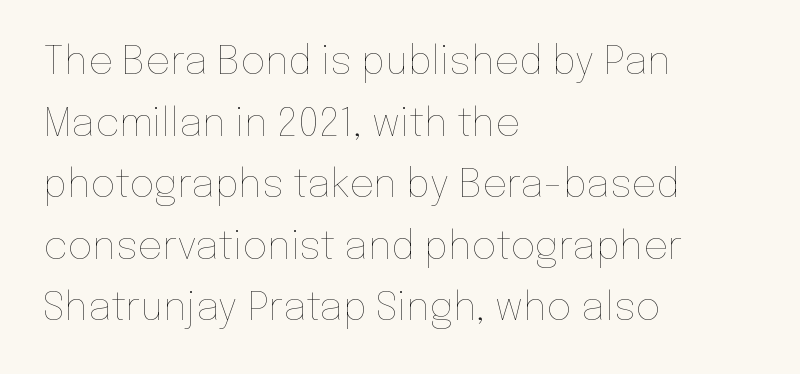
The image shows 39 px thin type, upright; set left-aligned, normal line spacing (1.58x), normal letter spacing, not underlined; low stroke contrast and a medium x-height.
